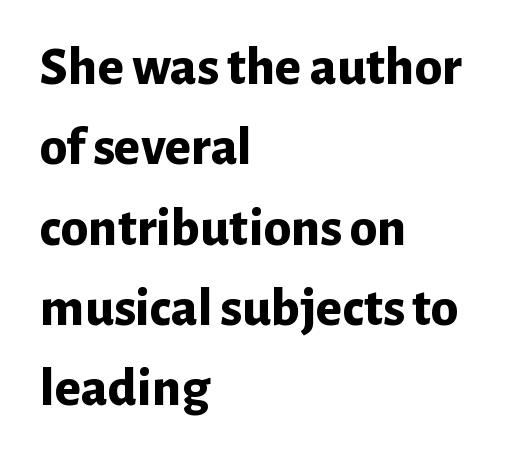
The image shows 55 px bold sans-serif type, upright; set left-aligned, normal line spacing (1.46x), normal letter spacing, not underlined; low stroke contrast and a medium x-height.
